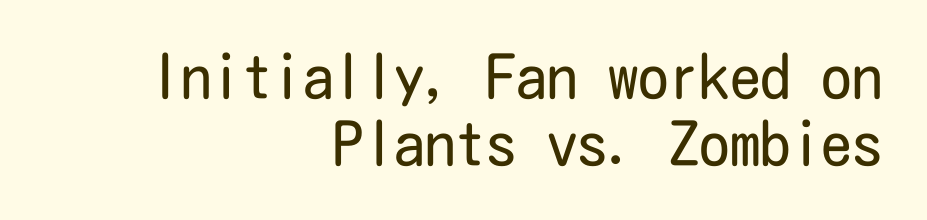
Q: Is the text bold? A: No.
Q: Is the text italic (slanted)? A: No, it is upright.
Q: Is the typeface a serif or a sans-serif typeface? A: Sans-serif.
Q: Is the text underlined? A: No.
Q: How is the paragraph aligned? A: Right-aligned.
Q: Is the spacing between letters normal or unusually wide? A: Normal.
Q: Is the spacing between lines tight, normal or loose? A: Tight.
Q: Width (condensed, normal, or wide)? A: Condensed.
Q: Stroke contrast? A: Low.
Q: x-height? A: Medium.
